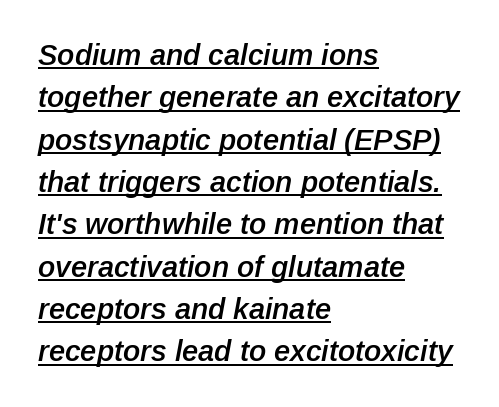
The image shows 29 px semibold type, italic (leaning right); set left-aligned, normal line spacing (1.46x), normal letter spacing, underlined; low stroke contrast and a medium x-height.
